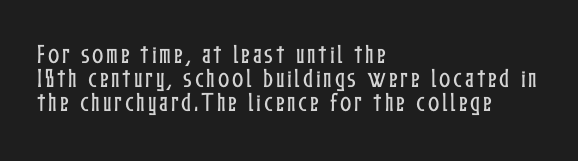
Q: Is the text italic (slanted)? A: No, it is upright.
Q: Is the text underlined? A: No.
Q: How is the paragraph aligned? A: Left-aligned.
Q: Is the spacing between lines tight, normal or loose? A: Tight.
